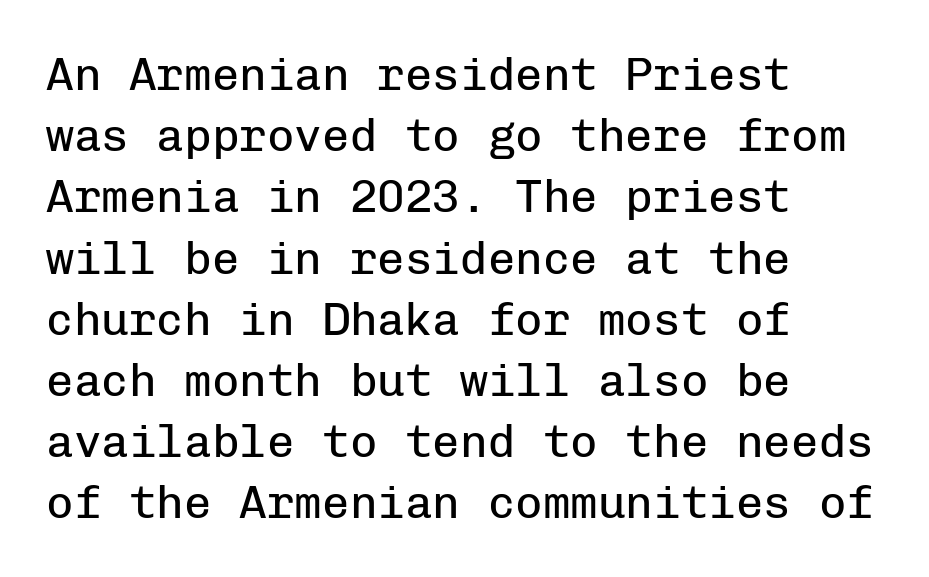
The image shows 46 px regular-weight sans-serif type, upright, monospaced; set left-aligned, normal line spacing (1.33x), normal letter spacing, not underlined; low stroke contrast and a medium x-height.
